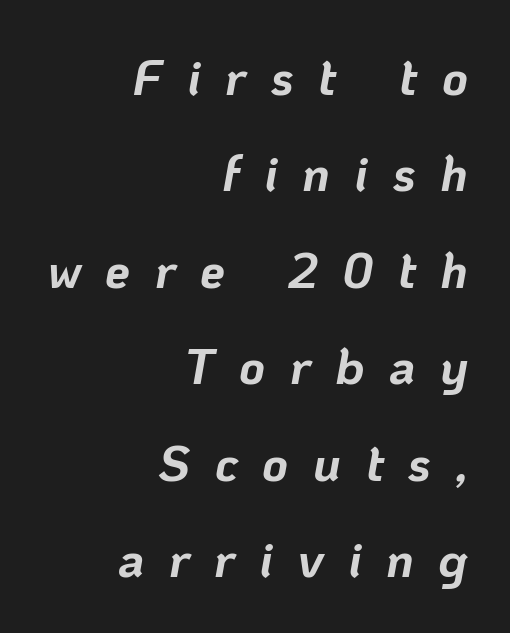
The image shows 50 px bold type, italic (leaning right); set right-aligned, loose line spacing (1.93x), unusually wide letter spacing (+0.49 em), not underlined; low stroke contrast and a medium x-height.
